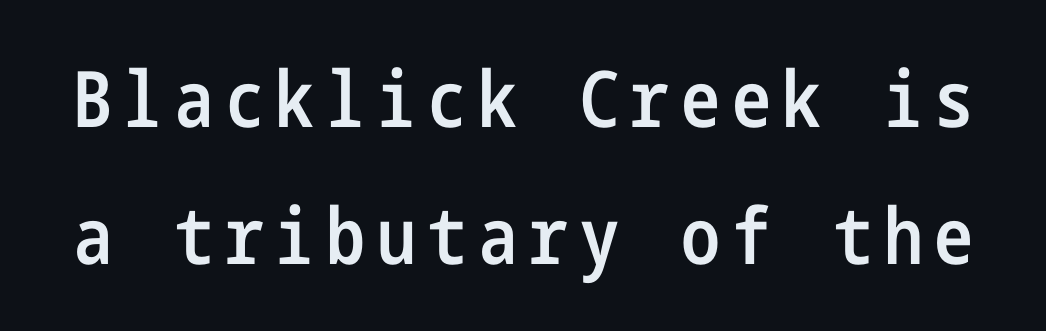
Q: Is the text bold? A: Semi-bold.
Q: Is the text italic (slanted)? A: No, it is upright.
Q: Is the typeface a serif or a sans-serif typeface? A: Sans-serif.
Q: Is the text underlined? A: No.
Q: Width (condensed, normal, or wide)? A: Condensed.
Q: Stroke contrast? A: Low.
Q: x-height? A: Medium.
